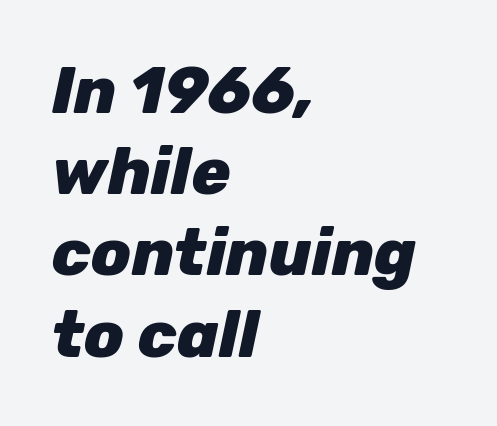
The image shows 65 px heavy type, italic (leaning right); set left-aligned, normal line spacing (1.25x), normal letter spacing, not underlined; low stroke contrast and a medium x-height.
